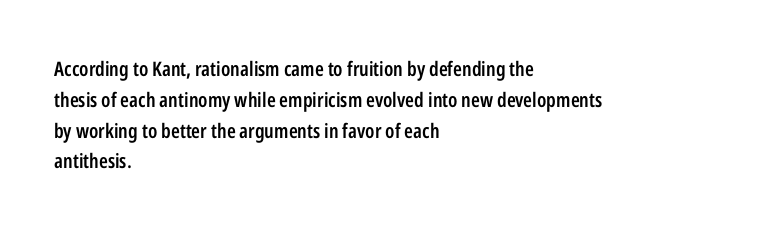
Q: Is the text bold? A: Semi-bold.
Q: Is the text italic (slanted)? A: No, it is upright.
Q: Is the text underlined? A: No.
Q: How is the paragraph aligned? A: Left-aligned.
Q: Is the spacing between letters normal or unusually wide? A: Normal.
Q: Is the spacing between lines tight, normal or loose? A: Normal.
